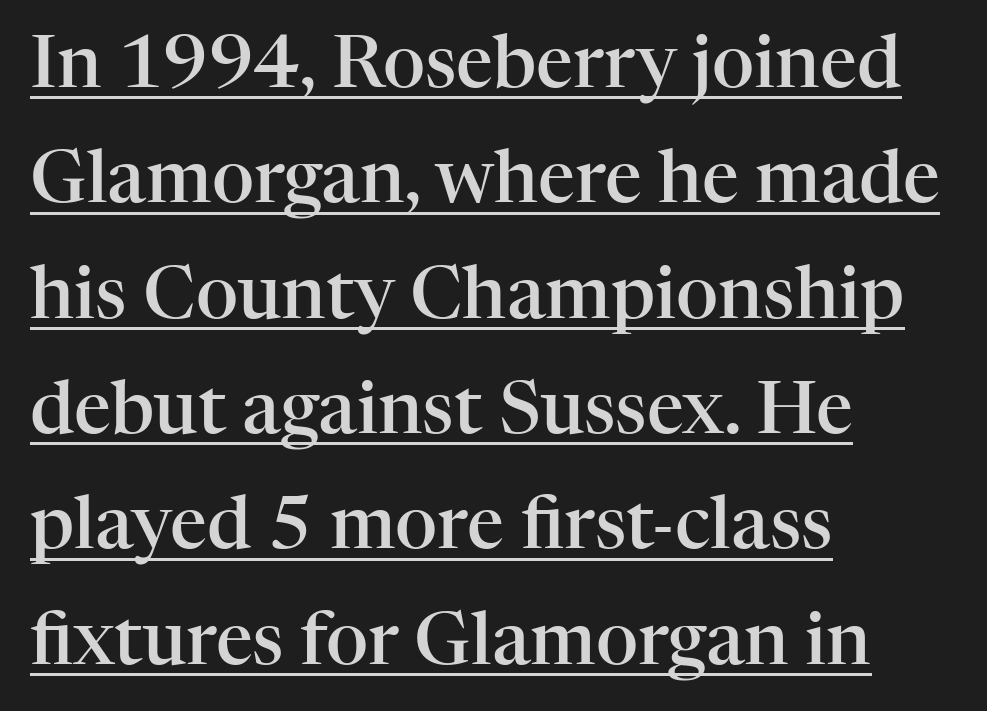
{"serif": "yes", "italic": "no", "bold": "semi", "weight": "semibold", "width": "normal", "stroke_contrast": "high", "x_height": "medium", "monospaced": "no", "underline": "yes", "align": "left", "line_spacing": "normal", "line_spacing_ratio": 1.58, "letter_spacing": "normal", "letter_spacing_em": 0.0, "glyph_px": 73}
